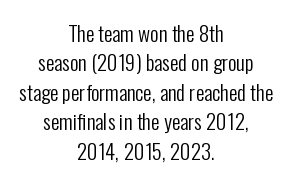
Bold? No — there's no thickening of the strokes. Words float on clear page, feet unadorned. The tracking reads as untouched default to a designer's eye. The letters stand upright; this is a roman face. Interline gaps are of average width in this sample. Reading down the block, each line starts at a different indent, mirrored at its end.
